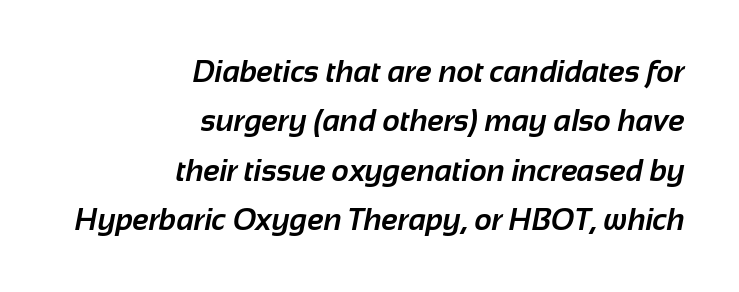
{"serif": "no", "bold": "yes", "weight": "bold", "width": "normal", "stroke_contrast": "low", "x_height": "medium", "monospaced": "no", "underline": "no", "align": "right", "line_spacing": "normal", "line_spacing_ratio": 1.65, "letter_spacing": "normal", "letter_spacing_em": 0.0, "glyph_px": 30}
